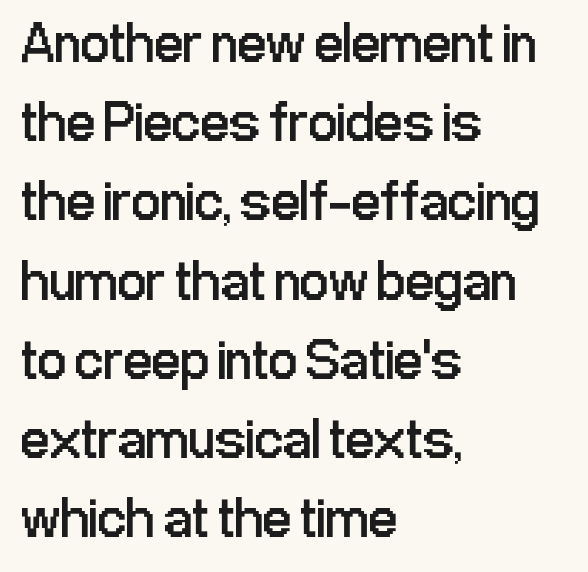
{"serif": "no", "italic": "no", "bold": "no", "weight": "regular", "width": "condensed", "stroke_contrast": "low", "x_height": "medium", "monospaced": "no", "underline": "no", "align": "left", "line_spacing": "normal", "line_spacing_ratio": 1.39, "letter_spacing": "normal", "letter_spacing_em": 0.0, "glyph_px": 57}
